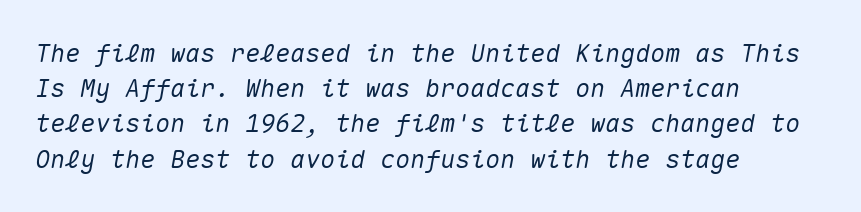
Q: Is the text italic (slanted)? A: Yes, it leans right by about 10 degrees.
Q: Is the text underlined? A: No.
Q: How is the paragraph aligned? A: Left-aligned.
Q: Is the spacing between letters normal or unusually wide? A: Normal.
Q: Is the spacing between lines tight, normal or loose? A: Normal.
